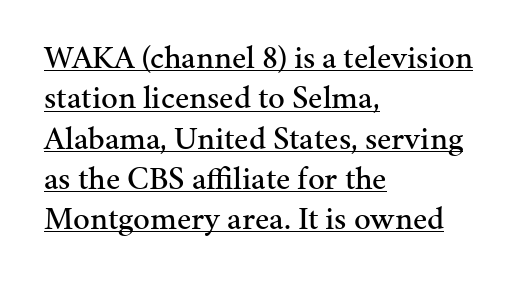
The image shows 33 px serif type, upright; set left-aligned, line spacing 1.22x, normal letter spacing, underlined; medium stroke contrast and a medium x-height.
